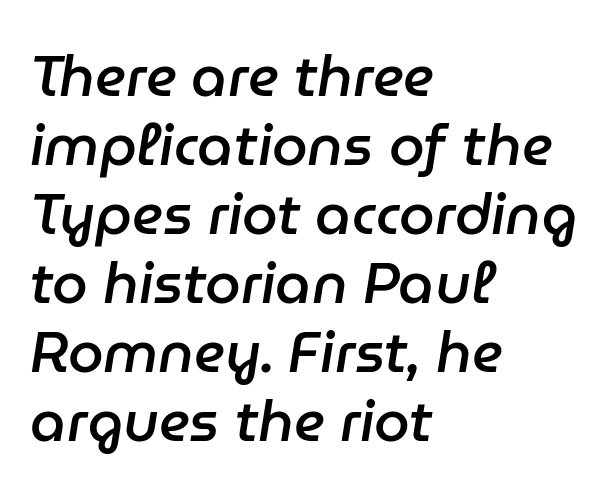
The image shows 57 px semibold type, italic (leaning right); set left-aligned, line spacing 1.21x, normal letter spacing, not underlined; low stroke contrast and a medium x-height.
